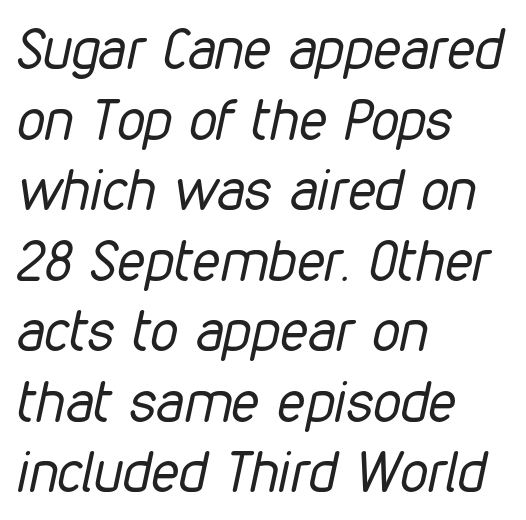
The image shows 56 px regular-weight, condensed type, italic (leaning right); set left-aligned, normal line spacing (1.26x), normal letter spacing, not underlined; low stroke contrast and a medium x-height.
